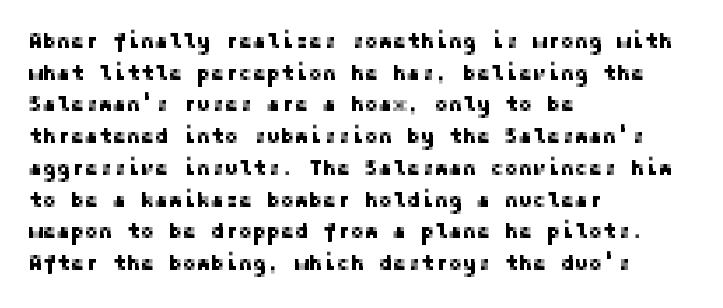
The image shows 21 px text type, upright; set left-aligned, normal line spacing (1.51x), normal letter spacing, not underlined.
